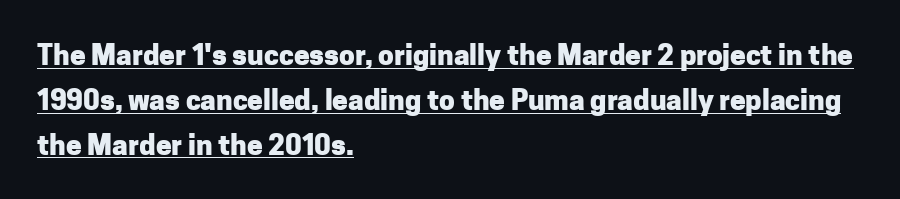
{"serif": "no", "italic": "no", "bold": "yes", "weight": "heavy", "width": "normal", "stroke_contrast": "low", "x_height": "medium", "monospaced": "no", "underline": "yes", "align": "left", "line_spacing": "normal", "line_spacing_ratio": 1.6, "letter_spacing": "normal", "letter_spacing_em": 0.0, "glyph_px": 28}
